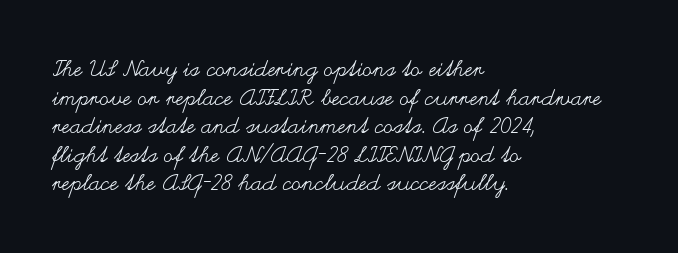
{"bold": "no", "underline": "no", "align": "left", "line_spacing": "normal", "line_spacing_ratio": 1.3, "letter_spacing": "normal", "letter_spacing_em": 0.0, "glyph_px": 22}
